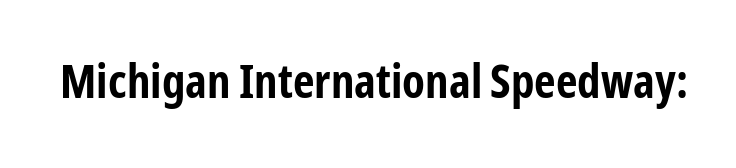
Q: Is the text bold? A: Yes.
Q: Is the text italic (slanted)? A: No, it is upright.
Q: Is the typeface a serif or a sans-serif typeface? A: Sans-serif.
Q: Is the text underlined? A: No.
Q: Is the spacing between letters normal or unusually wide? A: Normal.
Q: Width (condensed, normal, or wide)? A: Condensed.
Q: Stroke contrast? A: Low.
Q: x-height? A: Medium.
Q: Monospaced? A: No.
